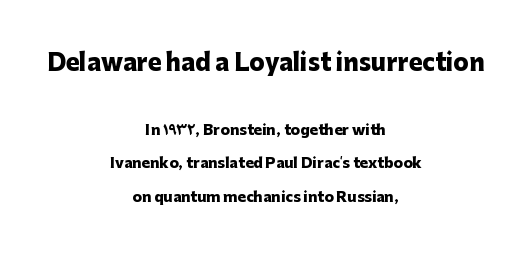
Glyph-to-glyph distance matches everyday printed text. Notice how the stems are strictly vertical — no italics here. Words float on clear page, feet unadorned. Does the copy run flush right? No — it is centered line by line. Is the type bold? Yes — the strokes are clearly thick and heavy.
